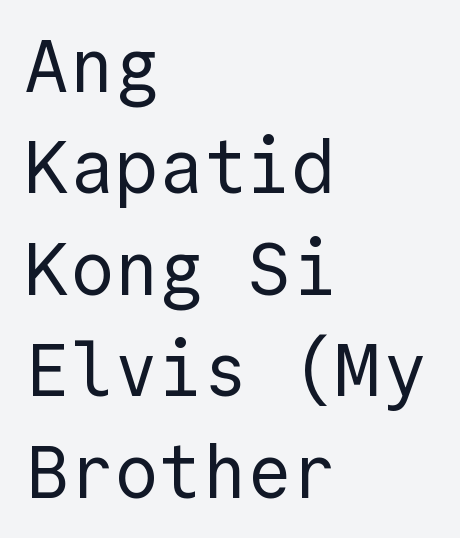
What kind of face is this? One without serifs — a sans. No extra tracking has been applied to these lines. The letters march in equal steps, a hallmark of fixed-pitch type. The axis of the letterforms is exactly vertical.
